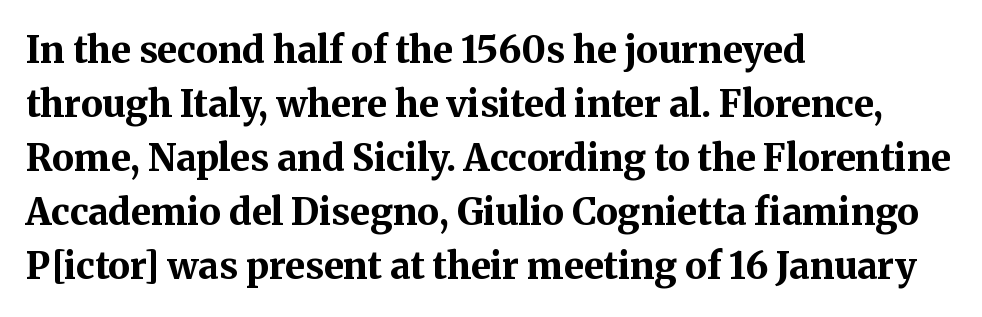
The gaps between neighbouring characters are ordinary and unremarkable. Proportional: the letters do not fall into vertical columns. Stroke thickness is high; the sample reads as a true bold. Is there much room between lines? A standard amount, neither cramped nor airy. The axis of the letterforms is exactly vertical. Note: serifs present on the glyphs.
